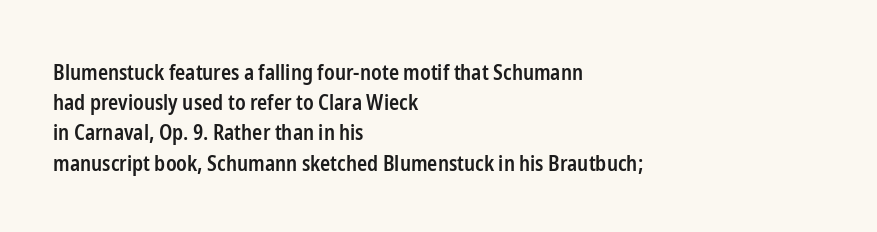
Q: Is the text bold? A: Semi-bold.
Q: Is the text italic (slanted)? A: No, it is upright.
Q: Is the text underlined? A: No.
Q: How is the paragraph aligned? A: Left-aligned.
Q: Is the spacing between letters normal or unusually wide? A: Normal.
Q: Is the spacing between lines tight, normal or loose? A: Normal.
